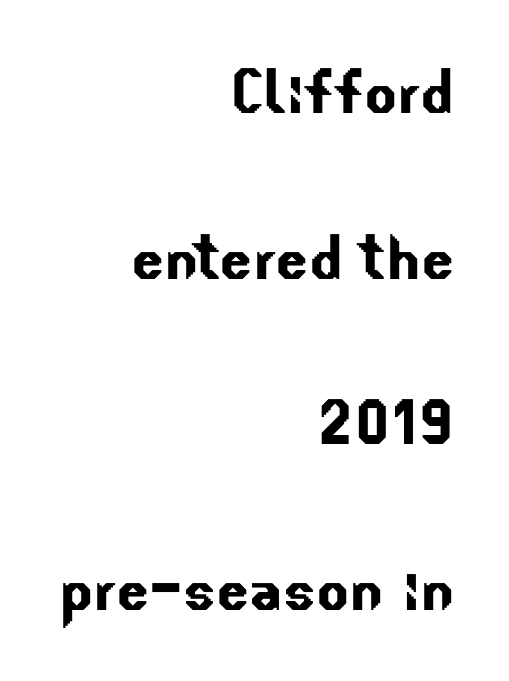
The image shows 77 px sans-serif type; set right-aligned, loose line spacing (2.15x), normal letter spacing, not underlined; low stroke contrast and a small x-height.
